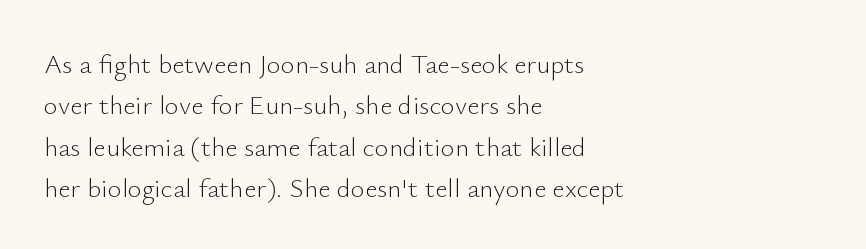
Q: Is the text bold? A: No.
Q: Is the text italic (slanted)? A: No, it is upright.
Q: Is the text underlined? A: No.
Q: How is the paragraph aligned? A: Left-aligned.
Q: Is the spacing between letters normal or unusually wide? A: Normal.
Q: Is the spacing between lines tight, normal or loose? A: Normal.
